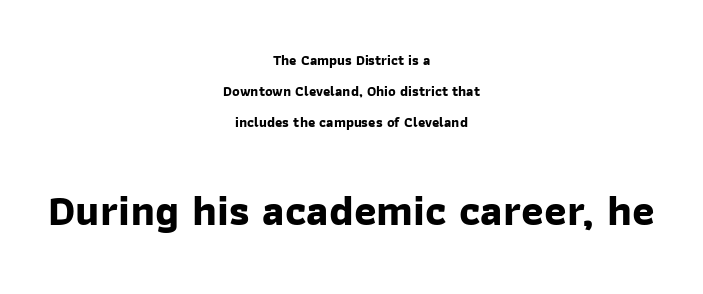
The line texture is even and compact thanks to regular tracking. Looks like regular typesetting: each glyph gets only the width it needs. Every row of glyphs is offset so its center matches the block's center. Heft: maximum for text — a bold. If you measured baseline to baseline, you'd find a long distance. Serif or sans? Sans — the stroke terminals are bare.
